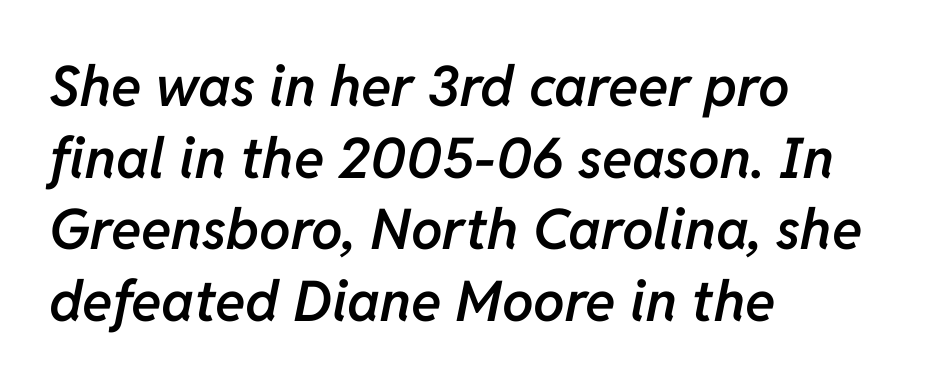
The image shows 56 px semibold type, italic (leaning right); set left-aligned, normal line spacing (1.28x), normal letter spacing, not underlined; low stroke contrast and a medium x-height.
